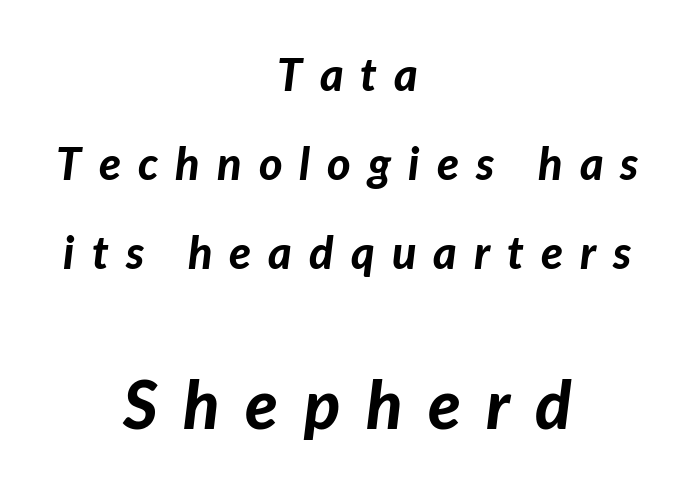
Q: Is the text bold? A: Yes.
Q: Is the text italic (slanted)? A: Yes, it leans right by about 7 degrees.
Q: Is the text underlined? A: No.
Q: How is the paragraph aligned? A: Centered.
Q: Is the spacing between letters normal or unusually wide? A: Unusually wide.
Q: Is the spacing between lines tight, normal or loose? A: Loose.
Q: Which block of text is set in a larger size, the first (top) or the second (bottom)? A: The second (bottom) one.
Q: Width (condensed, normal, or wide)? A: Normal.
Q: Stroke contrast? A: Low.
Q: x-height? A: Medium.
Q: Monospaced? A: No.
